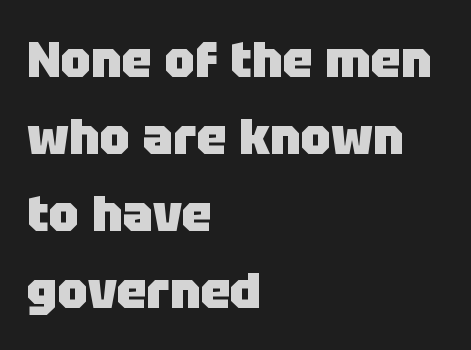
Q: Is the text bold? A: Yes.
Q: Is the text italic (slanted)? A: No, it is upright.
Q: Is the typeface a serif or a sans-serif typeface? A: Sans-serif.
Q: Is the text underlined? A: No.
Q: How is the paragraph aligned? A: Left-aligned.
Q: Is the spacing between letters normal or unusually wide? A: Normal.
Q: Is the spacing between lines tight, normal or loose? A: Normal.
Q: Width (condensed, normal, or wide)? A: Normal.
Q: Stroke contrast? A: Low.
Q: x-height? A: Large.
Q: Monospaced? A: No.
